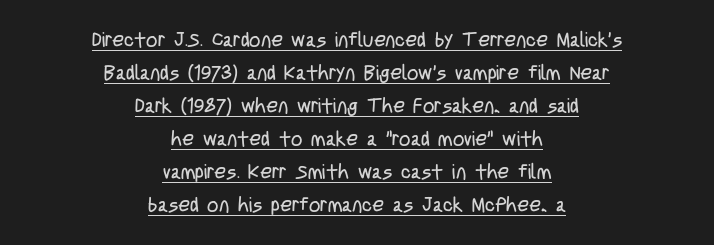
The image shows 20 px text type, upright; set centered, normal line spacing (1.65x), normal letter spacing, underlined.
